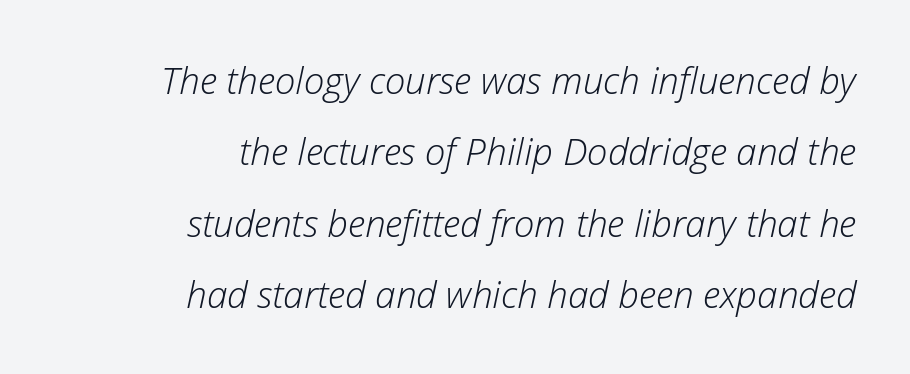
The image shows 37 px light type, italic (leaning right); set right-aligned, loose line spacing (1.93x), normal letter spacing, not underlined; low stroke contrast and a medium x-height.
